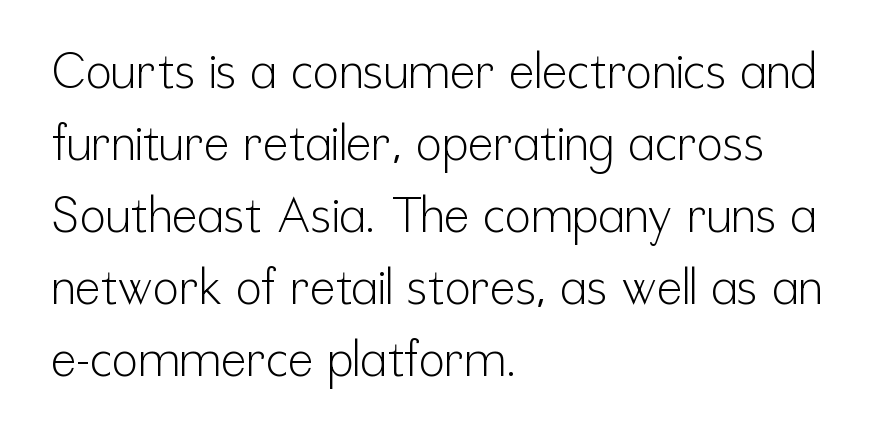
{"serif": "no", "italic": "no", "bold": "no", "weight": "light", "width": "condensed", "stroke_contrast": "low", "x_height": "medium", "monospaced": "no", "underline": "no", "align": "left", "line_spacing": "normal", "line_spacing_ratio": 1.5, "letter_spacing": "normal", "letter_spacing_em": 0.0, "glyph_px": 48}
